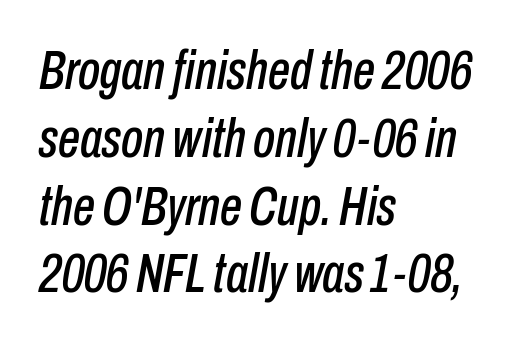
{"italic": "yes", "lean": "right", "slant_degrees": 10, "width": "condensed", "stroke_contrast": "low", "x_height": "medium", "monospaced": "no", "underline": "no", "align": "left", "line_spacing_ratio": 1.21, "letter_spacing": "normal", "letter_spacing_em": 0.0, "glyph_px": 56}
